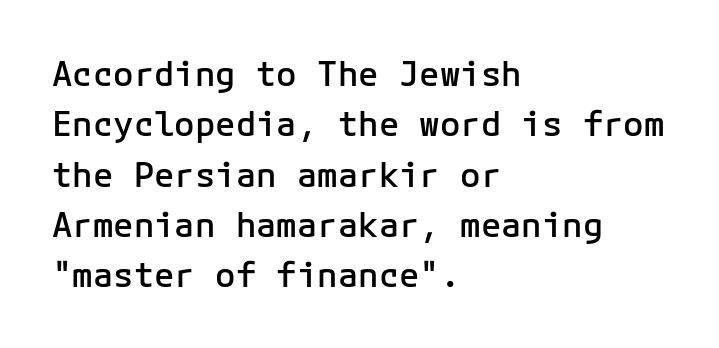
{"serif": "no", "italic": "no", "bold": "semi", "weight": "semibold", "width": "normal", "stroke_contrast": "low", "x_height": "medium", "monospaced": "yes", "underline": "no", "align": "left", "line_spacing": "normal", "line_spacing_ratio": 1.48, "letter_spacing": "normal", "letter_spacing_em": 0.0, "glyph_px": 34}
